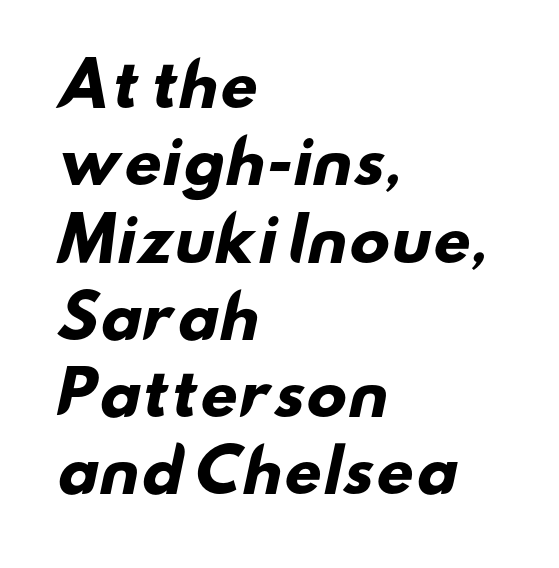
{"serif": "no", "bold": "yes", "weight": "heavy", "width": "wide", "stroke_contrast": "low", "x_height": "small", "monospaced": "no", "underline": "no", "align": "left", "line_spacing": "normal", "line_spacing_ratio": 1.31, "letter_spacing": "normal", "letter_spacing_em": 0.0, "glyph_px": 59}
